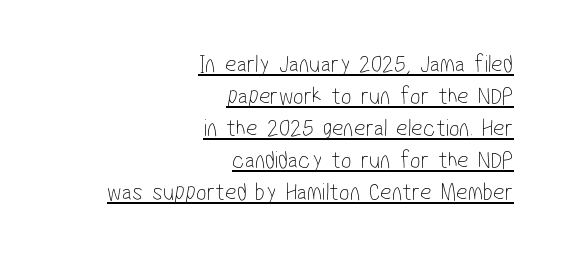
Q: Is the text bold? A: No.
Q: Is the text underlined? A: Yes.
Q: How is the paragraph aligned? A: Right-aligned.
Q: Is the spacing between letters normal or unusually wide? A: Normal.
Q: Is the spacing between lines tight, normal or loose? A: Normal.
